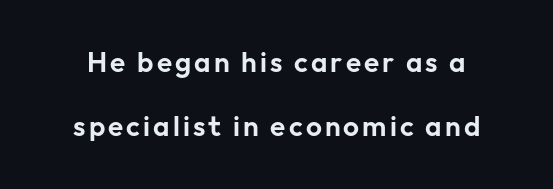
This sample has the flowing, uneven cadence of proportional lettering. Vertical spacing — loose. The text was rendered using a sans face with plain stroke endings. The space beneath each line is pristine and unruled. You can tell it's not italic because the verticals are truly vertical.
